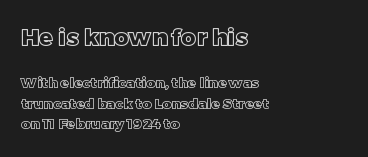
Q: Is the text italic (slanted)? A: No, it is upright.
Q: Is the text underlined? A: No.
Q: How is the paragraph aligned? A: Left-aligned.
Q: Is the spacing between letters normal or unusually wide? A: Normal.
Q: Is the spacing between lines tight, normal or loose? A: Normal.
Q: Which block of text is set in a larger size, the first (top) or the second (bottom)? A: The first (top) one.
